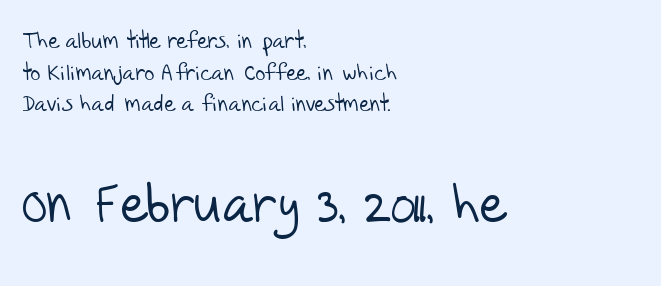
Q: Is the text bold? A: No.
Q: Is the typeface a serif or a sans-serif typeface? A: Sans-serif.
Q: Is the text underlined? A: No.
Q: How is the paragraph aligned? A: Left-aligned.
Q: Is the spacing between letters normal or unusually wide? A: Normal.
Q: Is the spacing between lines tight, normal or loose? A: Normal.
Q: Which block of text is set in a larger size, the first (top) or the second (bottom)? A: The second (bottom) one.
Q: Width (condensed, normal, or wide)? A: Normal.
Q: Stroke contrast? A: Low.
Q: x-height? A: Large.
Q: Monospaced? A: No.
